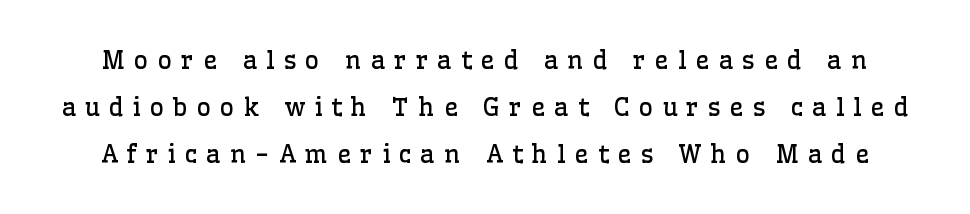
The image shows 25 px text type, upright; set line spacing 1.88x, unusually wide letter spacing (+0.36 em), not underlined.
